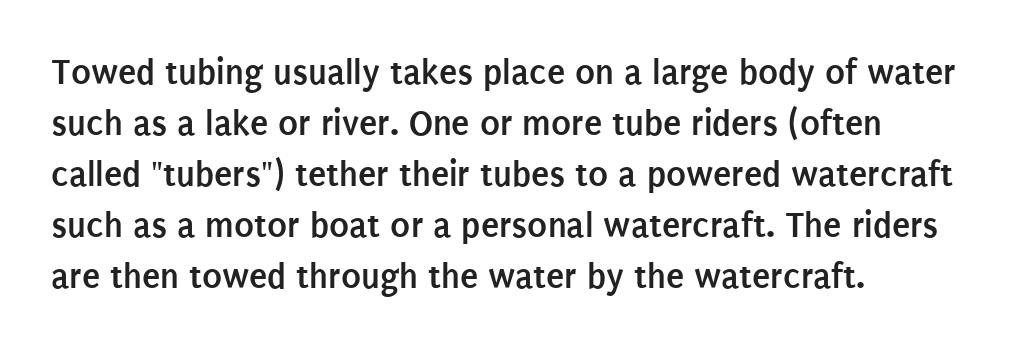
The image shows 37 px semibold, condensed sans-serif type, upright; set left-aligned, normal line spacing (1.38x), normal letter spacing, not underlined; low stroke contrast and a large x-height.
